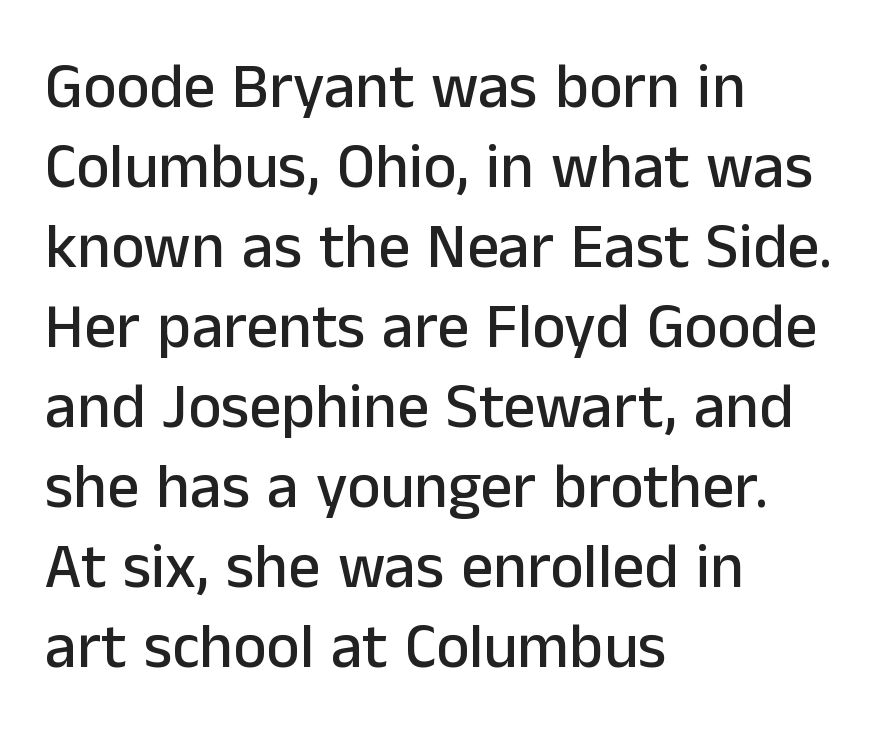
{"serif": "no", "italic": "no", "width": "normal", "stroke_contrast": "low", "x_height": "medium", "monospaced": "no", "underline": "no", "align": "left", "line_spacing": "normal", "line_spacing_ratio": 1.27, "letter_spacing": "normal", "letter_spacing_em": 0.0, "glyph_px": 63}
